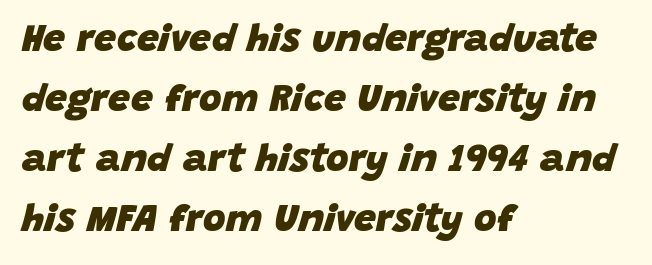
The image shows 39 px heavy type, italic (leaning right); set left-aligned, normal line spacing (1.54x), normal letter spacing, not underlined; low stroke contrast and a large x-height.
